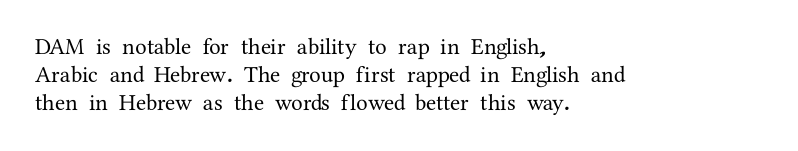
Q: Is the text italic (slanted)? A: No, it is upright.
Q: Is the text underlined? A: No.
Q: How is the paragraph aligned? A: Left-aligned.
Q: Is the spacing between letters normal or unusually wide? A: Normal.
